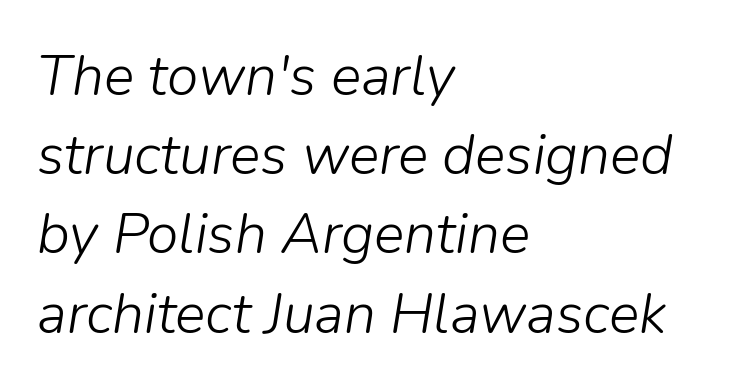
{"italic": "yes", "lean": "right", "slant_degrees": 9, "bold": "no", "weight": "light", "width": "normal", "stroke_contrast": "low", "x_height": "medium", "monospaced": "no", "underline": "no", "align": "left", "line_spacing": "normal", "line_spacing_ratio": 1.39, "letter_spacing": "normal", "letter_spacing_em": 0.0, "glyph_px": 57}
